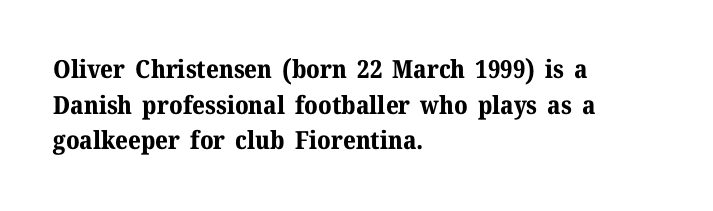
The image shows 25 px bold type, upright; set left-aligned, normal line spacing (1.43x), normal letter spacing, not underlined.
